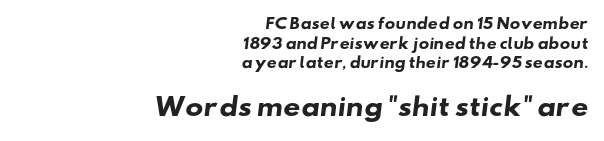
The image shows 24 px bold type; set right-aligned, normal line spacing (1.4x), normal letter spacing, not underlined; the second (bottom) block is 1.71x larger.
